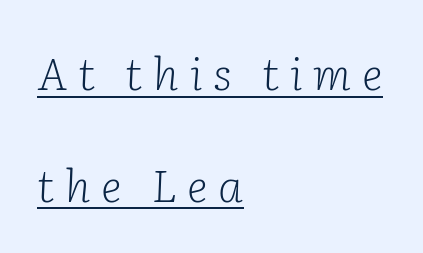
Varying glyph widths throughout — classic text-font behaviour. The typesetter chose a ragged-right arrangement here. If you drew a line through each stem, it would be angled. Beneath each row of characters lies a ruled line.
